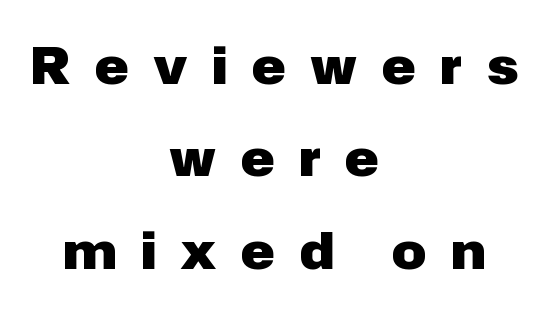
The image shows 51 px heavy sans-serif type, upright; set centered, line spacing 1.81x, unusually wide letter spacing (+0.48 em), not underlined; low stroke contrast and a medium x-height.
